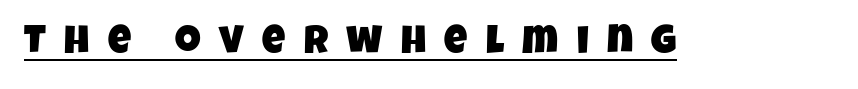
{"serif": "no", "width": "condensed", "stroke_contrast": "low", "x_height": "large", "monospaced": "no", "underline": "yes", "letter_spacing": "wide", "letter_spacing_em": 0.46, "glyph_px": 40}
